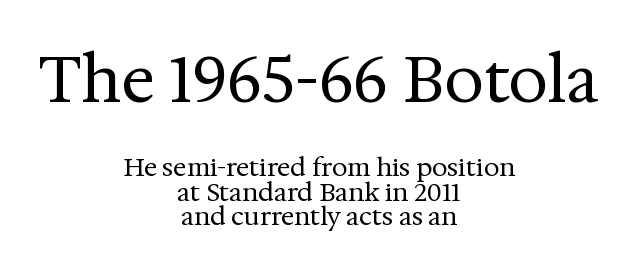
Q: Is the text bold? A: No.
Q: Is the text italic (slanted)? A: No, it is upright.
Q: Is the typeface a serif or a sans-serif typeface? A: Serif.
Q: Is the text underlined? A: No.
Q: How is the paragraph aligned? A: Centered.
Q: Is the spacing between letters normal or unusually wide? A: Normal.
Q: Is the spacing between lines tight, normal or loose? A: Tight.
Q: Which block of text is set in a larger size, the first (top) or the second (bottom)? A: The first (top) one.
Q: Width (condensed, normal, or wide)? A: Normal.
Q: Stroke contrast? A: Medium.
Q: x-height? A: Medium.
Q: Monospaced? A: No.
